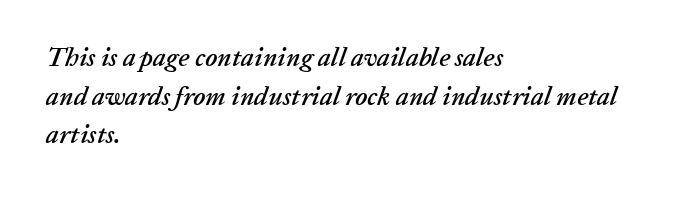
{"italic": "yes", "lean": "right", "slant_degrees": 20, "underline": "no", "align": "left", "line_spacing": "normal", "line_spacing_ratio": 1.49, "letter_spacing": "normal", "letter_spacing_em": 0.0, "glyph_px": 26}
